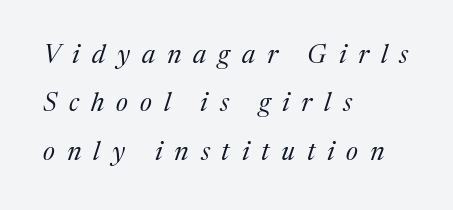
{"italic": "yes", "lean": "right", "slant_degrees": 17, "bold": "no", "underline": "no", "align": "left", "line_spacing_ratio": 1.86, "letter_spacing": "wide", "letter_spacing_em": 0.46, "glyph_px": 26}
